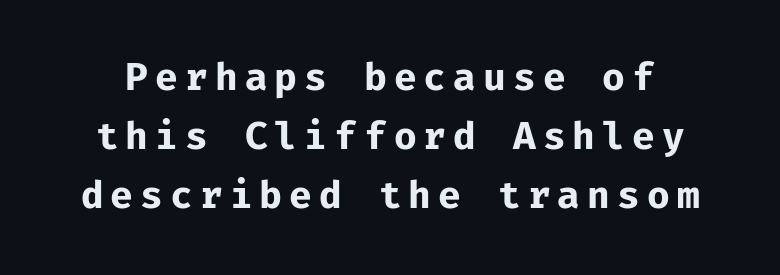
Check under the words: just untouched page. Typesetter's note: full bold, strokes at maximum text heaviness. A typesetter would label this face a sans. Think of a typewriter: that constant character pitch is what you see here.
